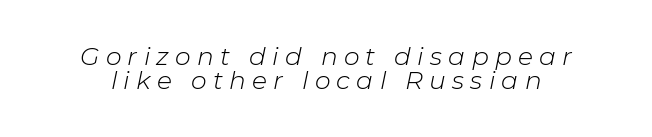
When letters slant like this, we call the style italic. Any mark beneath the type? The region is blank. Stroke mass is kept to a normal reading level or below. Interline gaps are noticeably narrow in this sample. The face used here is rendered with a markedly widened letterfit.
